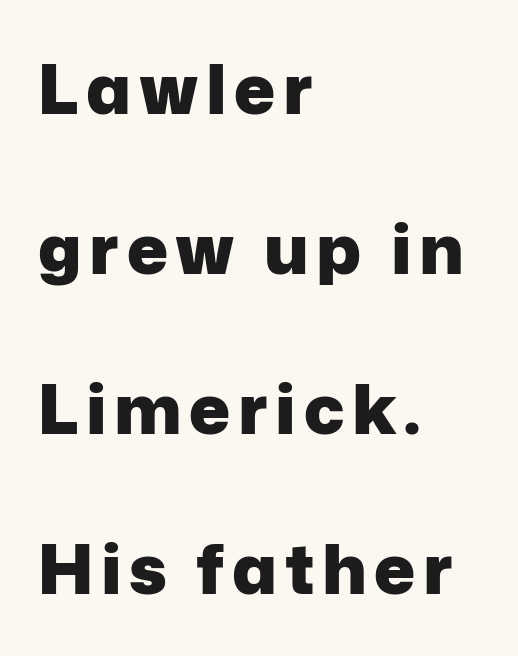
The image shows 69 px heavy sans-serif type, upright; set left-aligned, loose line spacing (2.32x), not underlined; low stroke contrast and a medium x-height.
